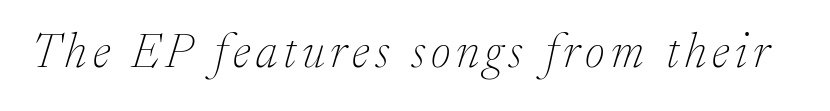
The image shows 48 px thin serif type, italic (leaning right); set not underlined; low stroke contrast and a medium x-height.
